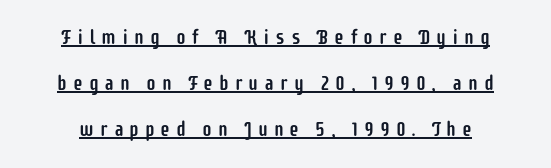
The image shows 20 px text type, upright; set loose line spacing (2.31x), unusually wide letter spacing (+0.28 em), underlined.
